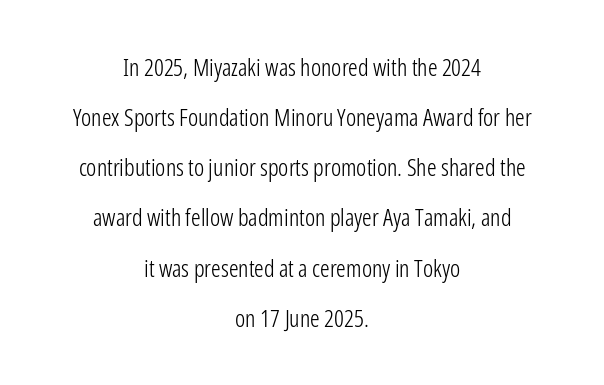
Each line is balanced around a shared central axis. This is roman type, the default non-slanted kind. The line-height multiplier appears high, well above default. Letters have the restrained weight of plain body copy at most. Each row of text sits above clean, open space. Short note: letters normally spaced.
